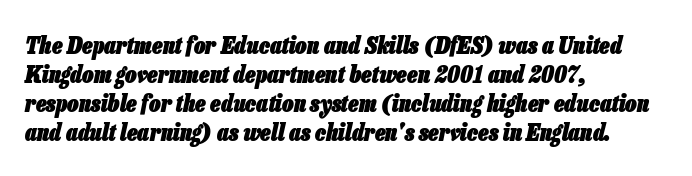
The image shows 23 px bold type, italic (leaning right); set left-aligned, normal line spacing (1.26x), normal letter spacing, not underlined.
